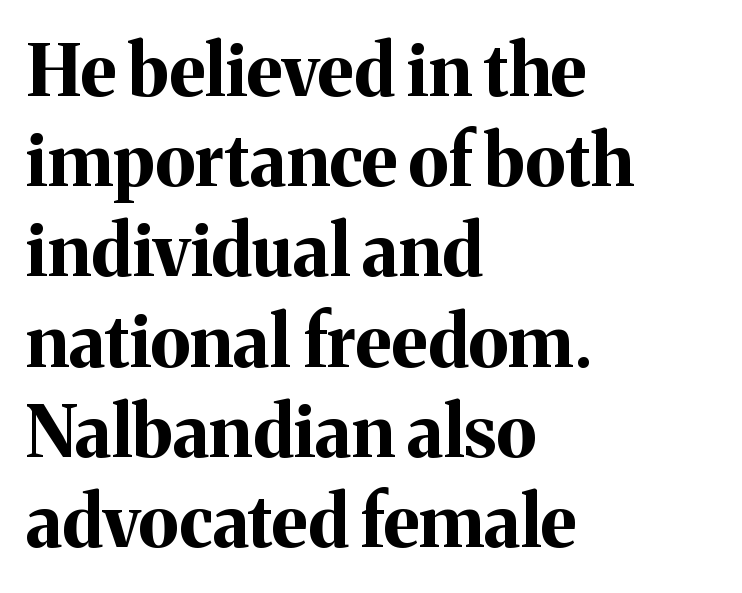
Honestly, the letter spacing is just normal — you wouldn't notice it. Lines of text with bare space underneath. You'd pick this weight for a headline — it's a proper bold. The letters stand upright; this is a roman face. Leading: standard. Do the characters align in a grid? No, the font is proportional.
